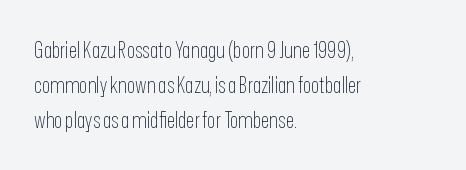
The image shows 22 px text type, upright; set left-aligned, normal line spacing (1.58x), normal letter spacing, not underlined.
